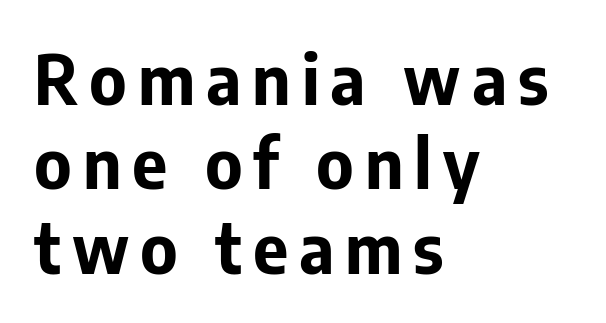
{"serif": "no", "italic": "no", "bold": "yes", "weight": "bold", "width": "normal", "stroke_contrast": "low", "x_height": "medium", "monospaced": "no", "underline": "no", "align": "left", "line_spacing_ratio": 1.24, "glyph_px": 68}
